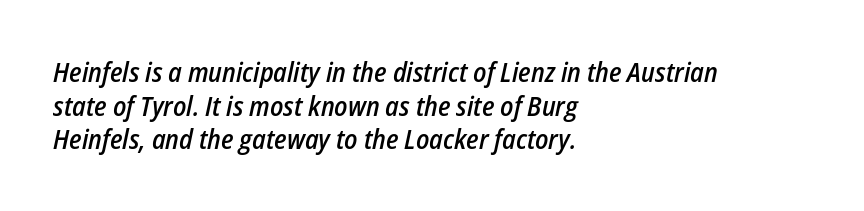
Q: Is the text bold? A: Semi-bold.
Q: Is the text italic (slanted)? A: Yes, it leans right by about 12 degrees.
Q: Is the text underlined? A: No.
Q: How is the paragraph aligned? A: Left-aligned.
Q: Is the spacing between letters normal or unusually wide? A: Normal.
Q: Is the spacing between lines tight, normal or loose? A: Normal.
